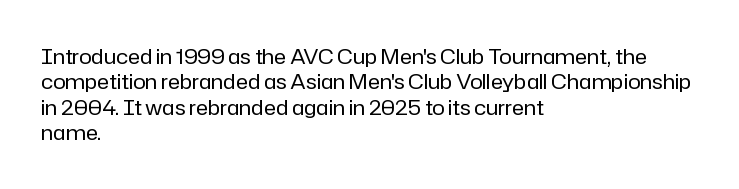
Q: Is the text bold? A: No.
Q: Is the text italic (slanted)? A: No, it is upright.
Q: Is the text underlined? A: No.
Q: How is the paragraph aligned? A: Left-aligned.
Q: Is the spacing between letters normal or unusually wide? A: Normal.
